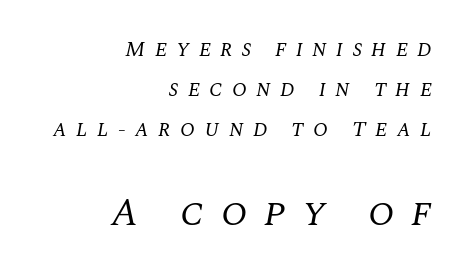
Stroke terminals: seriffed. Letters rest on an invisible, unmarked baseline. The rendering uses natural spacing where letterforms have individual widths. Whoever set this made the second block the dominant, larger element. These lines stack with their right ends in a neat column.
